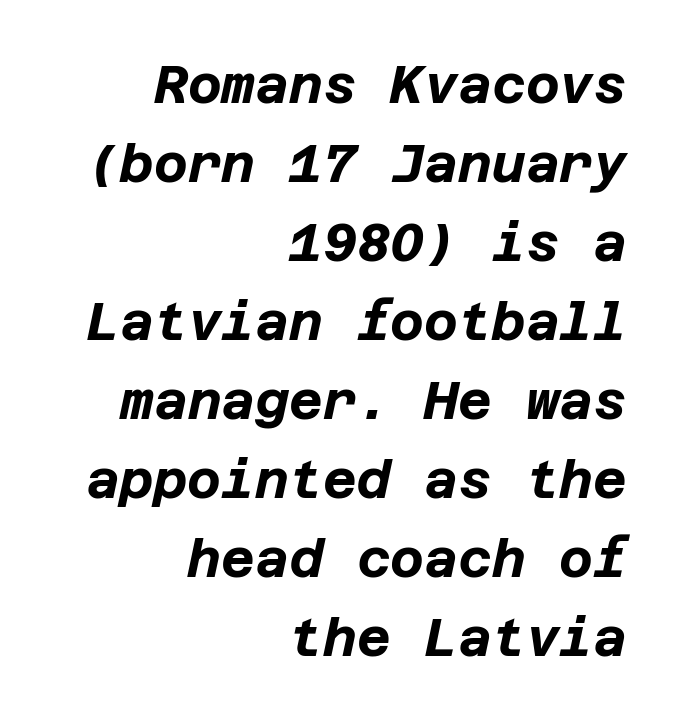
Q: Is the text bold? A: Yes.
Q: Is the text italic (slanted)? A: Yes, it leans right by about 12 degrees.
Q: Is the text underlined? A: No.
Q: How is the paragraph aligned? A: Right-aligned.
Q: Is the spacing between letters normal or unusually wide? A: Normal.
Q: Is the spacing between lines tight, normal or loose? A: Normal.
Q: Width (condensed, normal, or wide)? A: Normal.
Q: Stroke contrast? A: Low.
Q: x-height? A: Large.
